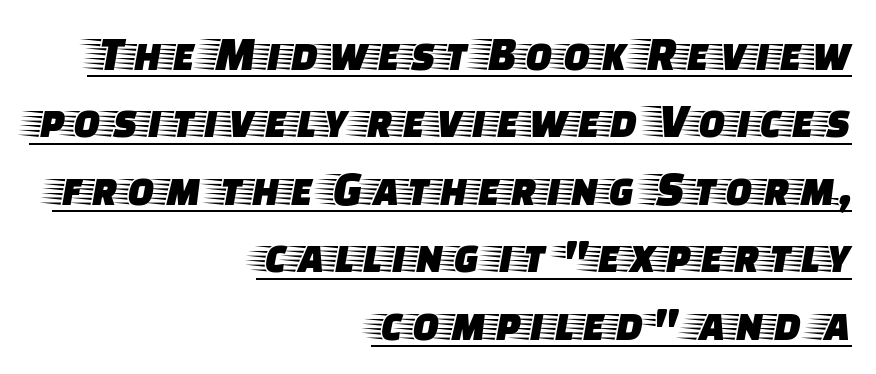
The image shows 50 px wide serif type; set right-aligned, normal line spacing (1.35x), normal letter spacing, underlined; low stroke contrast and a large x-height.
